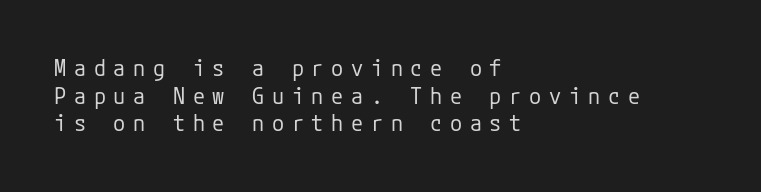
The image shows 22 px text type, upright; set left-aligned, normal line spacing (1.26x), unusually wide letter spacing (+0.35 em), not underlined.
